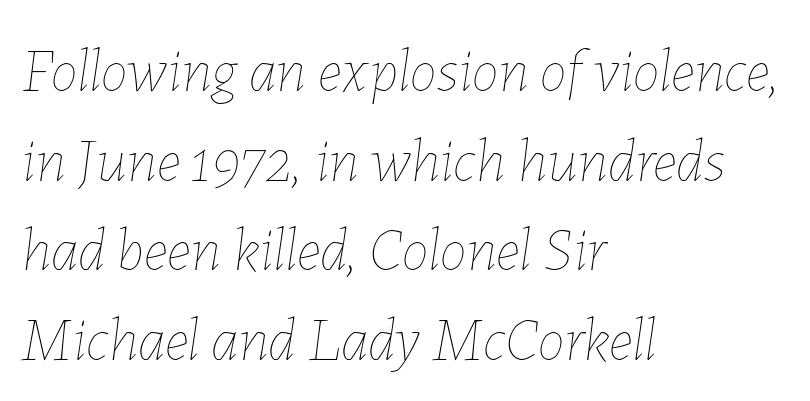
Every row of glyphs begins at an identical x-position on the left. The rendering uses a moderate line-height, typical for paragraphs. Caption: face not bold, strokes unweighted. Quick note: italic.
